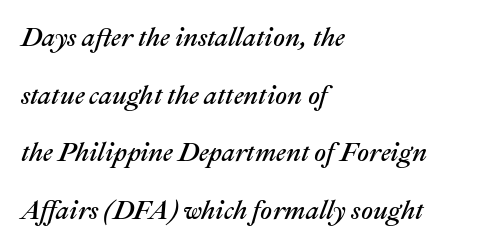
The image shows 26 px text type, italic (leaning right); set left-aligned, loose line spacing (2.22x), normal letter spacing, not underlined.
